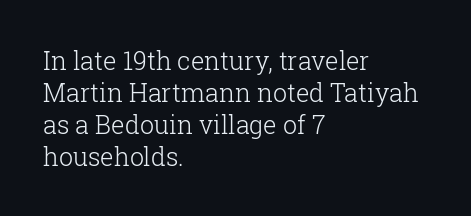
Glance below the letters and you will spot only blank space. The weight tops out at a normal text grade. Teacher's note: observe the even left margin — that is flush-left alignment. Interline gaps are of average width in this sample. In terms of posture, this sample is upright.
